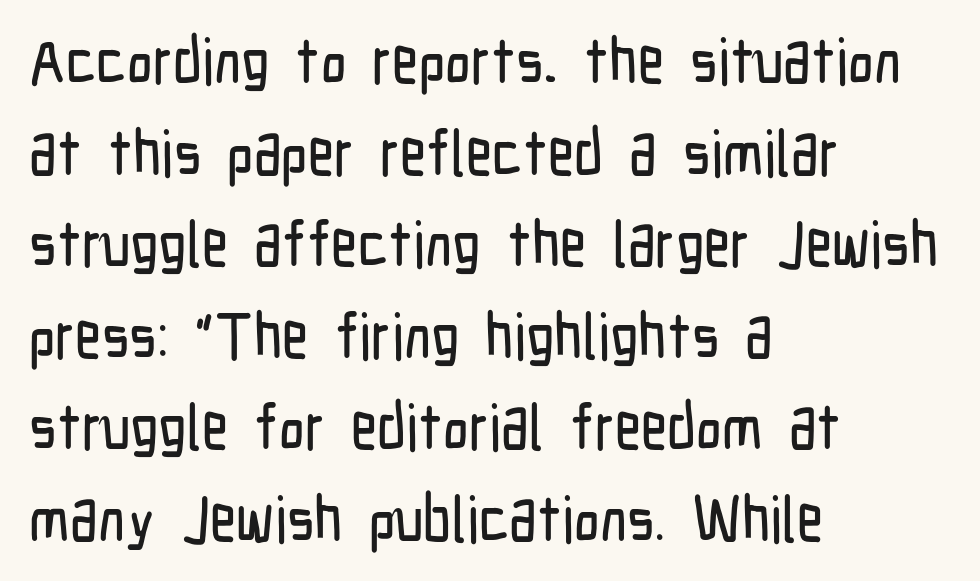
Q: Is the text italic (slanted)? A: No, it is upright.
Q: Is the typeface a serif or a sans-serif typeface? A: Sans-serif.
Q: Is the text underlined? A: No.
Q: How is the paragraph aligned? A: Left-aligned.
Q: Is the spacing between letters normal or unusually wide? A: Normal.
Q: Is the spacing between lines tight, normal or loose? A: Normal.
Q: Width (condensed, normal, or wide)? A: Condensed.
Q: Stroke contrast? A: Low.
Q: x-height? A: Medium.
Q: Monospaced? A: No.
